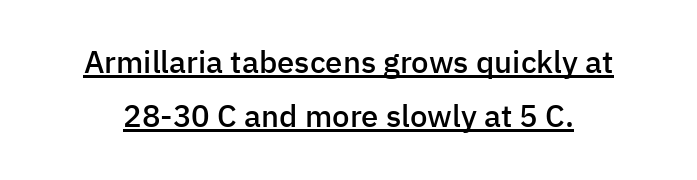
The image shows 31 px semibold sans-serif type, upright; set line spacing 1.75x, normal letter spacing, underlined; low stroke contrast and a medium x-height.
